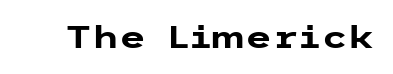
The image shows 31 px heavy, wide sans-serif type, upright; set normal letter spacing, not underlined; low stroke contrast and a medium x-height.
